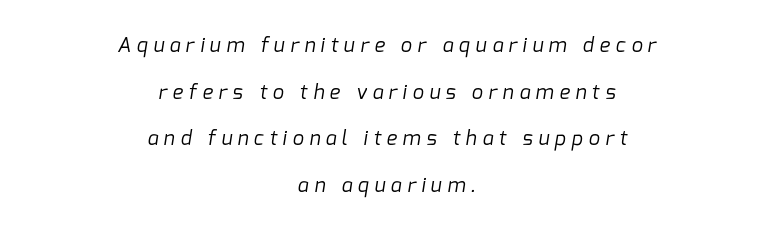
This reads as an unemphasized weight, regular at the heaviest. Compared with typical paragraphs, the rows here are farther apart. Layout note: lines centered. Descenders hang freely into open space. Caption: expanded tracking, letters set apart.
